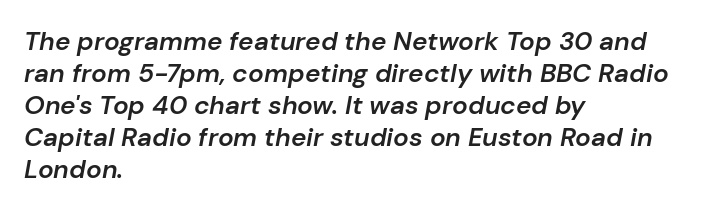
The image shows 26 px text type, italic (leaning right); set left-aligned, line spacing 1.23x, normal letter spacing, not underlined.
